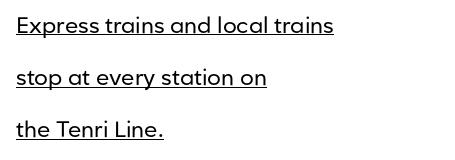
The image shows 22 px text type, upright; set left-aligned, loose line spacing (2.37x), normal letter spacing, underlined.
